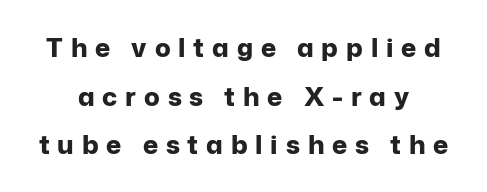
{"italic": "no", "bold": "yes", "underline": "no", "line_spacing_ratio": 1.87, "letter_spacing": "wide", "letter_spacing_em": 0.3, "glyph_px": 26}
